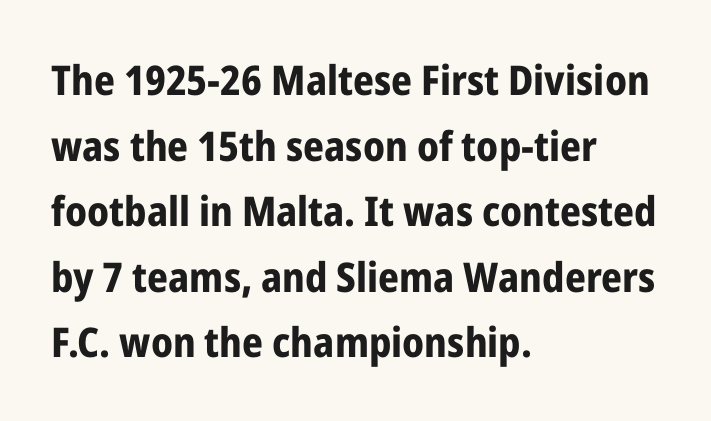
The line-height multiplier appears to be the usual default. Weight: bold. The tracking reads as untouched default to a designer's eye. Is this a sans? Yes — the strokes have no serifs. A roman cut, with each character standing at attention. Compared with a centered layout, this one pins lines to the left instead.
